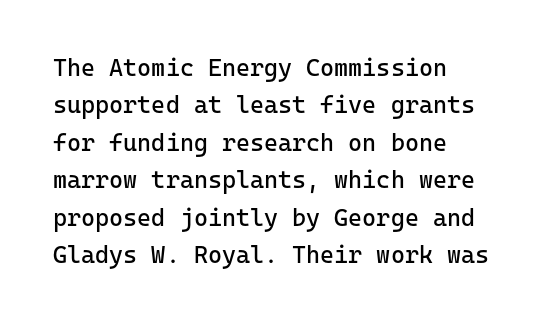
Evenly set lines give the paragraph a standard silhouette. Here the glyphs are tracked normally, forming tight word shapes. Rule under the text: the space is simply empty. Italic? Not at all — the glyphs are vertical. These glyphs show unthickened strokes, regular width or finer.
